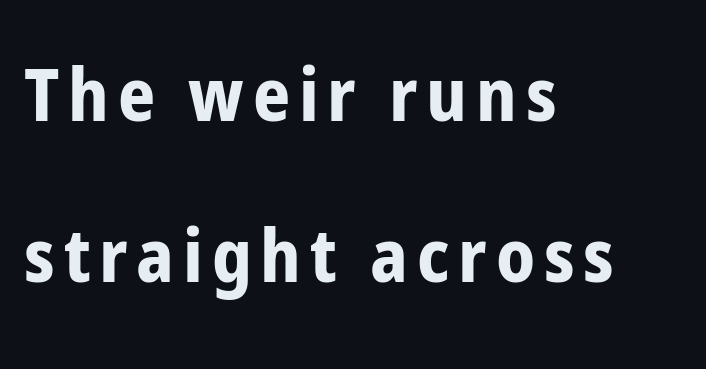
{"serif": "no", "italic": "no", "bold": "yes", "weight": "bold", "width": "condensed", "stroke_contrast": "low", "x_height": "medium", "monospaced": "no", "underline": "no", "align": "left", "line_spacing": "loose", "line_spacing_ratio": 2.2, "glyph_px": 73}
